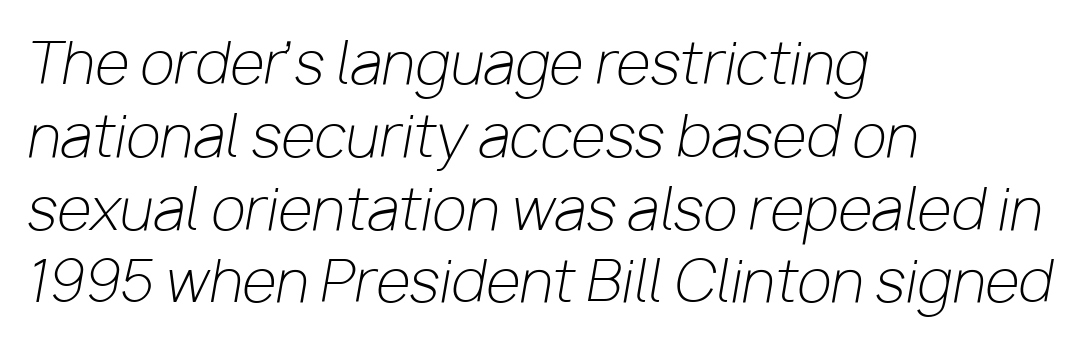
Q: Is the text bold? A: No.
Q: Is the text italic (slanted)? A: Yes, it leans right by about 10 degrees.
Q: Is the text underlined? A: No.
Q: How is the paragraph aligned? A: Left-aligned.
Q: Is the spacing between letters normal or unusually wide? A: Normal.
Q: Is the spacing between lines tight, normal or loose? A: Normal.
Q: Width (condensed, normal, or wide)? A: Normal.
Q: Stroke contrast? A: Low.
Q: x-height? A: Medium.
Q: Monospaced? A: No.
